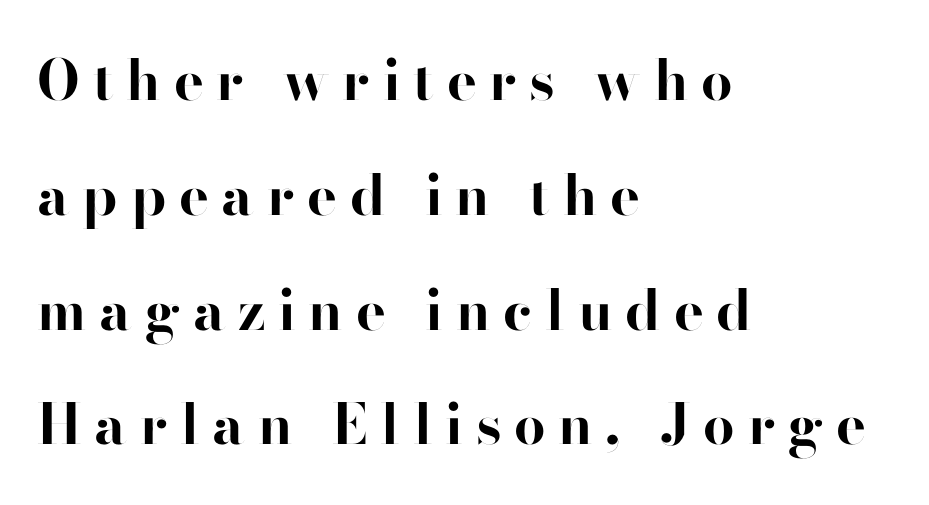
These lines are rendered in a variable-pitch font. Font category for this specimen: sans-serif. In terms of posture, this sample is upright. No word sits above an underline. Characters follow at a spacing far wider than the type designer built in. These lines carry a lot of weight — the face is fully bold.
